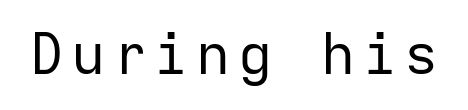
Stroke mass is kept to a normal reading level or below. Think of a typewriter: that constant character pitch is what you see here. Vertical strokes here are truly vertical. The text was rendered using a sans face with plain stroke endings. The area under the type is left untouched.
